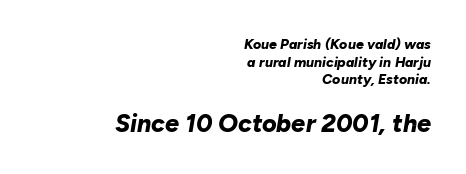
{"italic": "yes", "lean": "right", "slant_degrees": 10, "bold": "yes", "underline": "no", "align": "right", "line_spacing": "normal", "line_spacing_ratio": 1.26, "letter_spacing": "normal", "letter_spacing_em": 0.0, "larger_block": "second", "size_ratio": 1.79, "glyph_px": 25}
